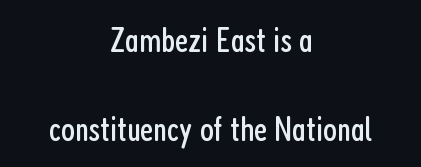
Do the letters lean? They stand straight. Both edges are ragged and mirror each other, which tells us the setting is centered. Caption: standard tracking, unaltered. These lines are rendered in a variable-pitch font. This rendering employs a face without finishing strokes, i.e., a sans-serif.
